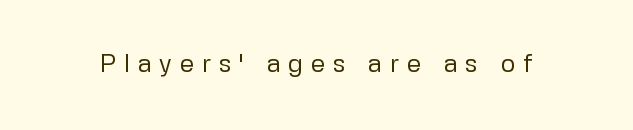
Q: Is the text bold? A: No.
Q: Is the text italic (slanted)? A: No, it is upright.
Q: Is the text underlined? A: No.
Q: Is the spacing between letters normal or unusually wide? A: Unusually wide.
